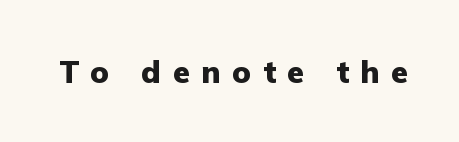
Q: Is the text bold? A: Yes.
Q: Is the text italic (slanted)? A: No, it is upright.
Q: Is the typeface a serif or a sans-serif typeface? A: Sans-serif.
Q: Is the text underlined? A: No.
Q: Is the spacing between letters normal or unusually wide? A: Unusually wide.
Q: Width (condensed, normal, or wide)? A: Normal.
Q: Stroke contrast? A: Low.
Q: x-height? A: Medium.
Q: Monospaced? A: No.
